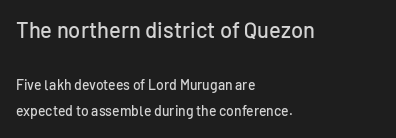
Descenders are the only things crossing below the line. The leading is generous, giving the passage an open texture. You can tell it's not italic because the verticals are truly vertical. Look at the glyph heights: the upper group is clearly the bigger setting. There is no visible air inserted between adjacent glyphs.
